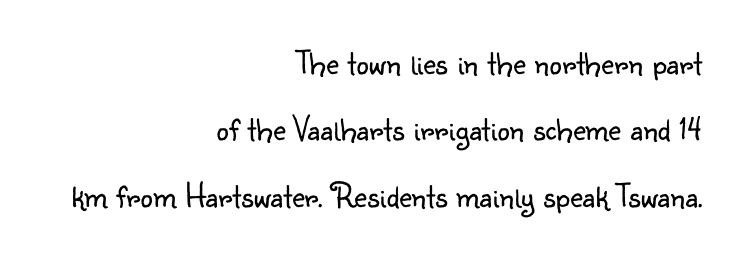
{"serif": "no", "italic": "no", "bold": "no", "weight": "light", "width": "normal", "stroke_contrast": "low", "x_height": "small", "monospaced": "no", "underline": "no", "align": "right", "line_spacing": "loose", "line_spacing_ratio": 1.9, "letter_spacing": "normal", "letter_spacing_em": 0.0, "glyph_px": 35}
